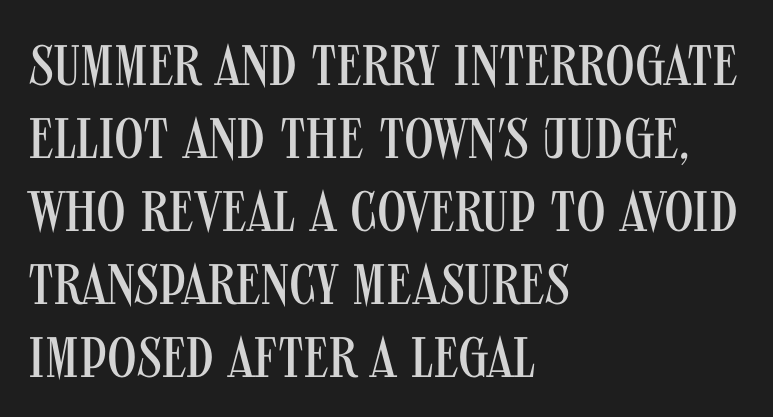
Nope, not italic — everything's standing straight. Stroke mass is kept to a normal reading level or below. These lines are rendered in a variable-pitch font. The type family on display is of the sans-serif kind. These lines stack with their left ends in a neat column. The space between consecutive lines is moderate.
